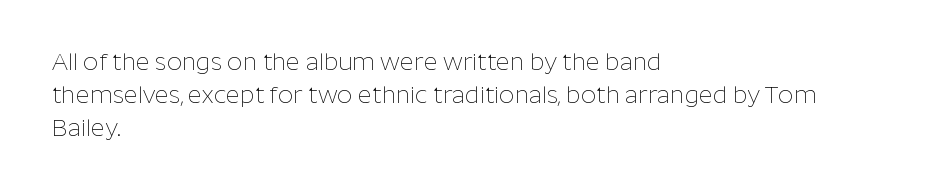
These lines stack with their left ends in a neat column. Letters rest on an invisible, unmarked baseline. The lines sit at an ordinary, default distance from one another. The type sits square on the baseline with zero lean. No letter is thick-stroked: the sample isn't bold. Default kerning and tracking; the words read as compact shapes.
